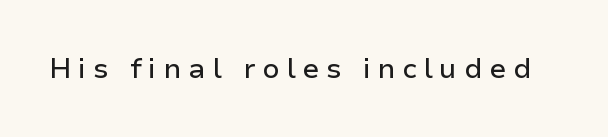
The image shows 28 px sans-serif type, upright; set unusually wide letter spacing (+0.24 em), not underlined; low stroke contrast and a medium x-height.
